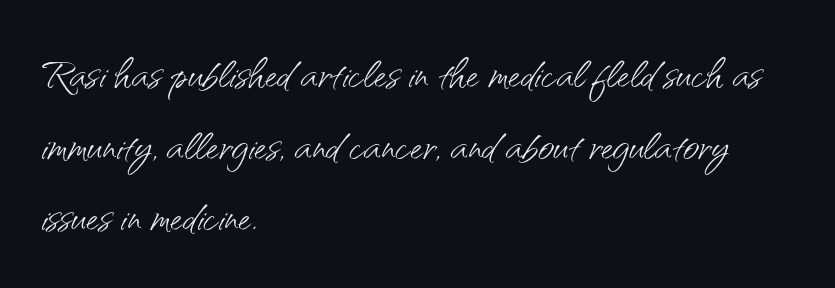
{"serif": "no", "bold": "no", "weight": "light", "width": "normal", "stroke_contrast": "medium", "x_height": "small", "monospaced": "no", "underline": "no", "align": "left", "line_spacing": "normal", "line_spacing_ratio": 1.28, "letter_spacing": "normal", "letter_spacing_em": 0.0, "glyph_px": 56}
